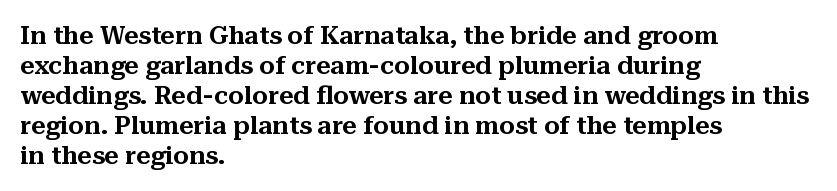
Q: Is the text italic (slanted)? A: No, it is upright.
Q: Is the text underlined? A: No.
Q: How is the paragraph aligned? A: Left-aligned.
Q: Is the spacing between letters normal or unusually wide? A: Normal.
